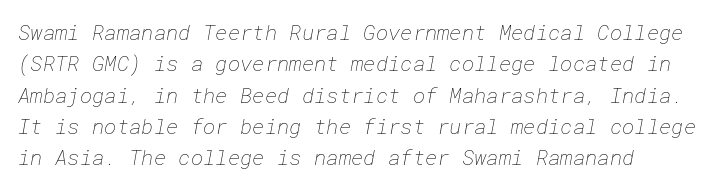
Q: Is the text bold? A: No.
Q: Is the text underlined? A: No.
Q: How is the paragraph aligned? A: Left-aligned.
Q: Is the spacing between letters normal or unusually wide? A: Normal.
Q: Is the spacing between lines tight, normal or loose? A: Normal.
